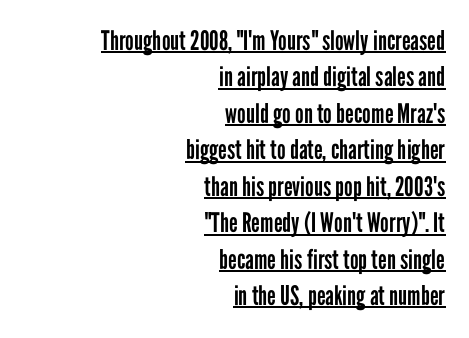
{"italic": "no", "bold": "no", "underline": "yes", "align": "right", "line_spacing": "normal", "line_spacing_ratio": 1.35, "letter_spacing": "normal", "letter_spacing_em": 0.0, "glyph_px": 27}
